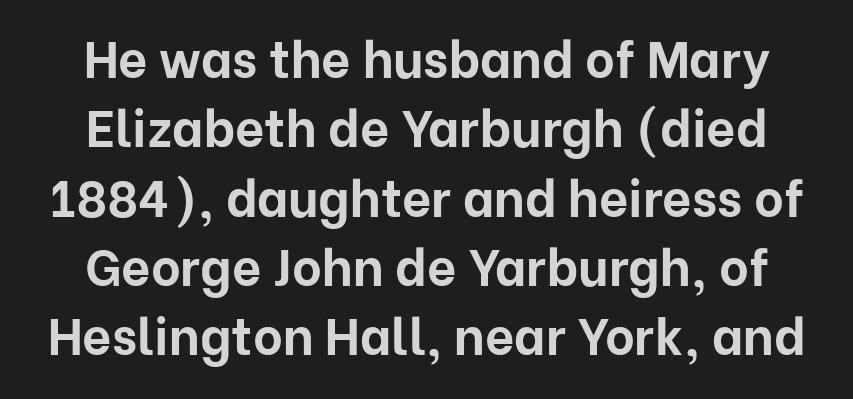
These lines are composed in type without serifs. Character widths vary here, with narrow letters taking less room than wide ones. Interline gaps are of average width in this sample. Each word holds together tightly as a unit, with standard inter-letter gaps.
